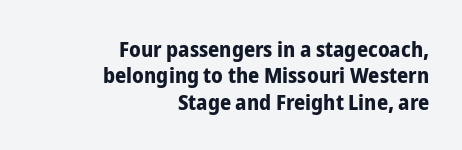
Q: Is the text bold? A: Yes.
Q: Is the text italic (slanted)? A: No, it is upright.
Q: Is the text underlined? A: No.
Q: How is the paragraph aligned? A: Right-aligned.
Q: Is the spacing between letters normal or unusually wide? A: Normal.
